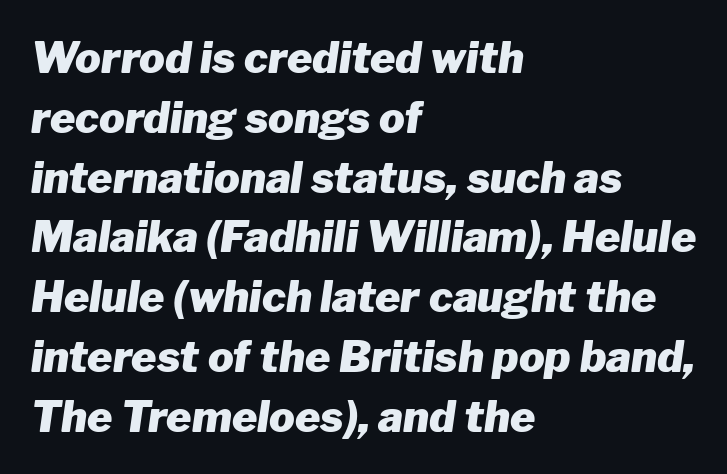
Here the glyphs are tracked normally, forming tight word shapes. The passage shown is not underscored anywhere. The rendering anchors every line to the left-hand side. A dark, heavy texture on the line: the type is bold. Baseline-to-baseline distance is the conventional proportion of letter height.
